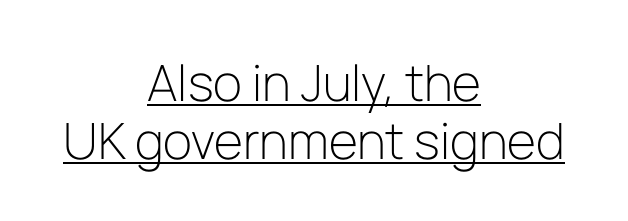
Q: Is the text bold? A: No.
Q: Is the text italic (slanted)? A: No, it is upright.
Q: Is the typeface a serif or a sans-serif typeface? A: Sans-serif.
Q: Is the text underlined? A: Yes.
Q: How is the paragraph aligned? A: Centered.
Q: Is the spacing between letters normal or unusually wide? A: Normal.
Q: Width (condensed, normal, or wide)? A: Normal.
Q: Stroke contrast? A: Low.
Q: x-height? A: Medium.
Q: Monospaced? A: No.
